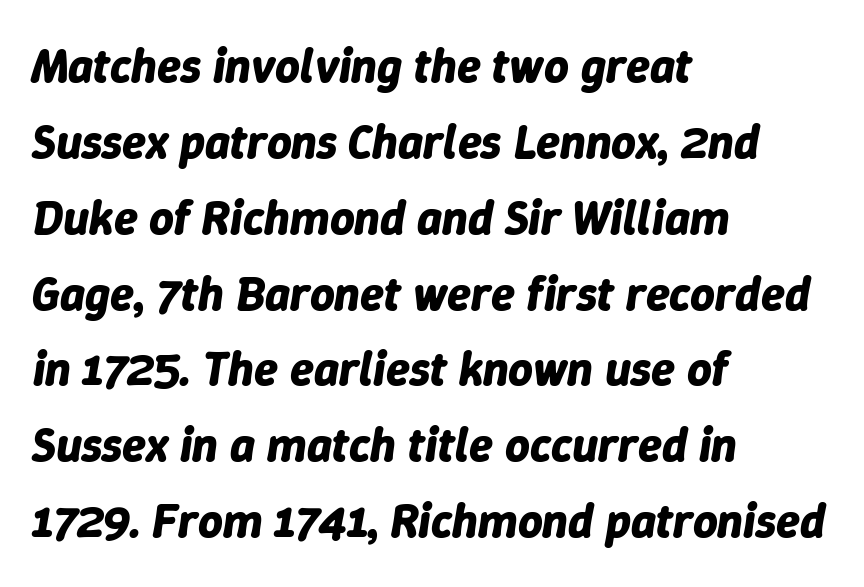
The image shows 48 px bold type, italic (leaning right); set left-aligned, normal line spacing (1.58x), normal letter spacing, not underlined; low stroke contrast and a medium x-height.
